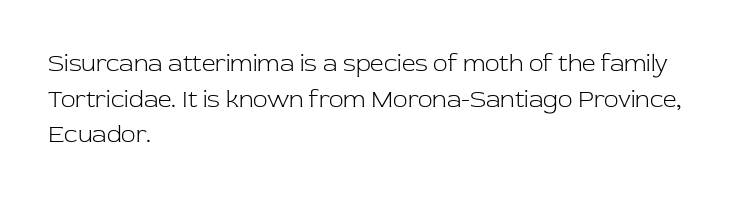
{"italic": "no", "bold": "no", "underline": "no", "align": "left", "line_spacing": "normal", "line_spacing_ratio": 1.48, "letter_spacing": "normal", "letter_spacing_em": 0.0, "glyph_px": 24}
